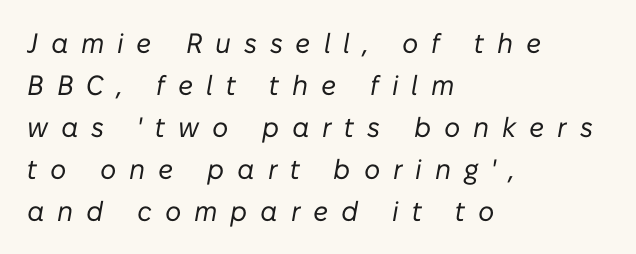
The glyphs are unaccompanied by any horizontal stroke below them. Designer's note — italics engaged. Loose tracking; the words dissolve into strings of separated letters. The passage shown is not bold in any degree.
